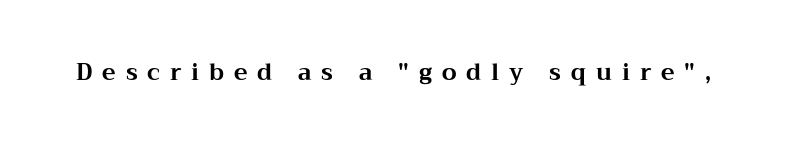
{"italic": "no", "bold": "yes", "underline": "no", "letter_spacing": "wide", "letter_spacing_em": 0.43, "glyph_px": 23}
